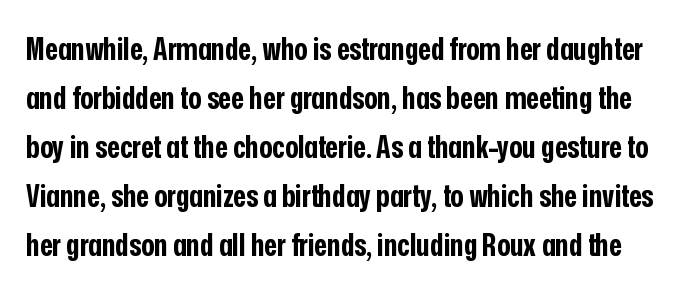
The image shows 31 px bold, condensed sans-serif type, upright; set normal line spacing (1.58x), normal letter spacing, not underlined; low stroke contrast and a medium x-height.
